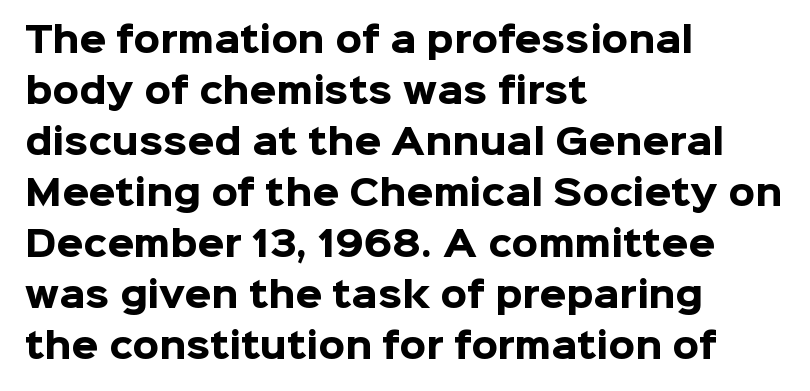
Rule under the text: the space is simply empty. Note the varied advance widths — an 'i' is clearly narrower than an 'm'. The type family on display is of the sans-serif kind. This is roman type, the default non-slanted kind.
